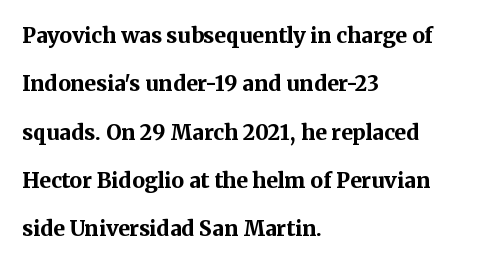
Q: Is the text bold? A: Yes.
Q: Is the text italic (slanted)? A: No, it is upright.
Q: Is the text underlined? A: No.
Q: How is the paragraph aligned? A: Left-aligned.
Q: Is the spacing between letters normal or unusually wide? A: Normal.
Q: Is the spacing between lines tight, normal or loose? A: Loose.
